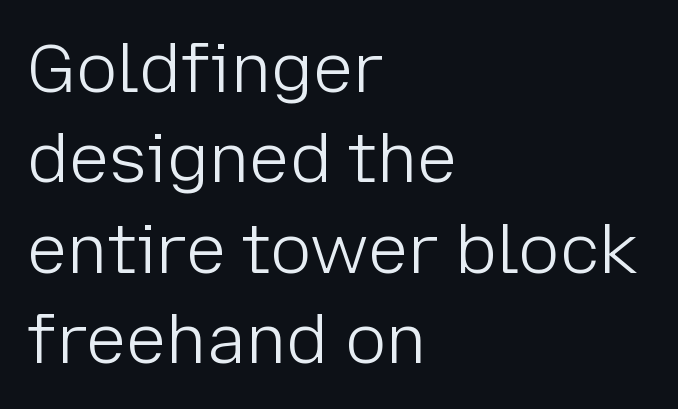
The image shows 68 px light sans-serif type, upright; set left-aligned, normal line spacing (1.33x), normal letter spacing, not underlined; low stroke contrast and a medium x-height.
